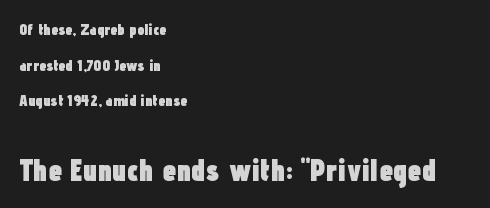
{"serif": "no", "italic": "no", "bold": "yes", "weight": "heavy", "width": "condensed", "stroke_contrast": "low", "x_height": "medium", "monospaced": "no", "underline": "no", "align": "left", "line_spacing": "loose", "line_spacing_ratio": 2.23, "letter_spacing": "normal", "letter_spacing_em": 0.0, "larger_block": "second", "size_ratio": 1.94, "glyph_px": 31}
